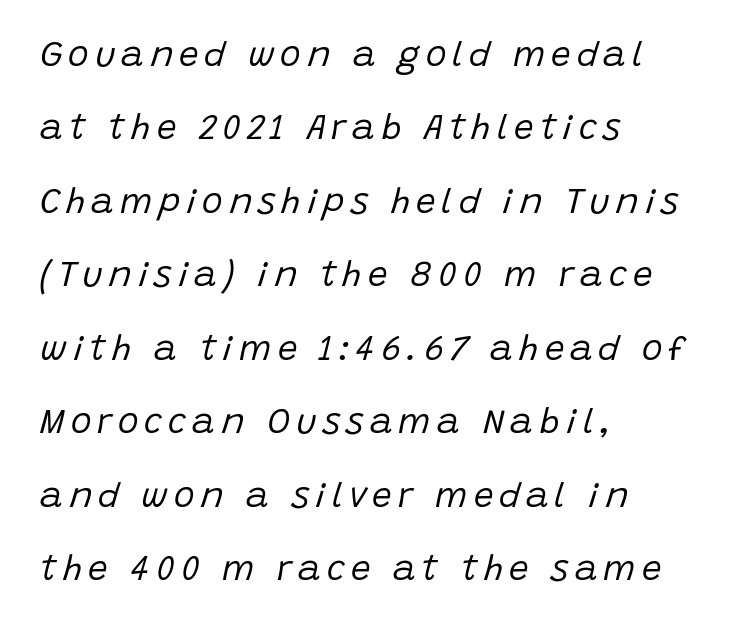
Q: Is the text bold? A: No.
Q: Is the text italic (slanted)? A: Yes, it leans right by about 15 degrees.
Q: Is the text underlined? A: No.
Q: How is the paragraph aligned? A: Left-aligned.
Q: Is the spacing between lines tight, normal or loose? A: Loose.
Q: Width (condensed, normal, or wide)? A: Normal.
Q: Stroke contrast? A: Low.
Q: x-height? A: Large.
Q: Monospaced? A: No.
